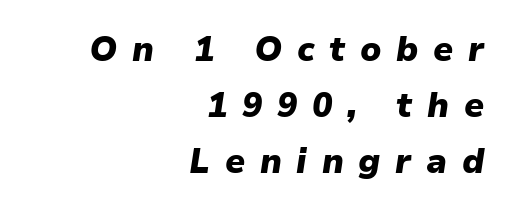
Q: Is the text bold? A: Yes.
Q: Is the text italic (slanted)? A: Yes, it leans right by about 9 degrees.
Q: Is the text underlined? A: No.
Q: How is the paragraph aligned? A: Right-aligned.
Q: Is the spacing between letters normal or unusually wide? A: Unusually wide.
Q: Is the spacing between lines tight, normal or loose? A: Normal.
Q: Width (condensed, normal, or wide)? A: Normal.
Q: Stroke contrast? A: Low.
Q: x-height? A: Medium.
Q: Monospaced? A: No.
